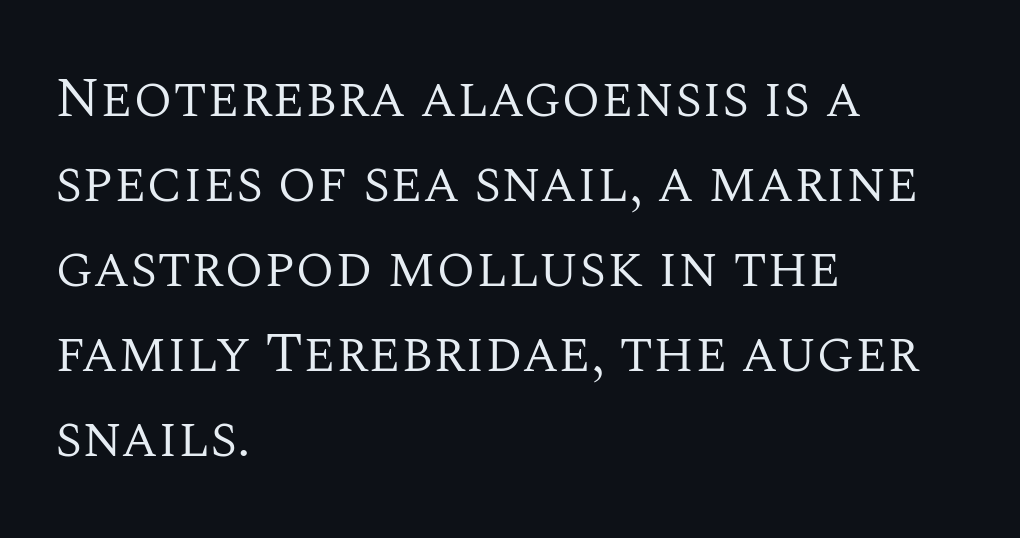
The image shows 57 px regular-weight serif type, upright; set left-aligned, normal line spacing (1.49x), normal letter spacing, not underlined; medium stroke contrast and a large x-height.
